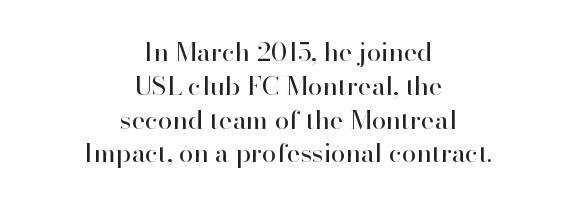
{"italic": "no", "bold": "no", "underline": "no", "align": "center", "line_spacing": "normal", "line_spacing_ratio": 1.3, "letter_spacing": "normal", "letter_spacing_em": 0.0, "glyph_px": 26}
